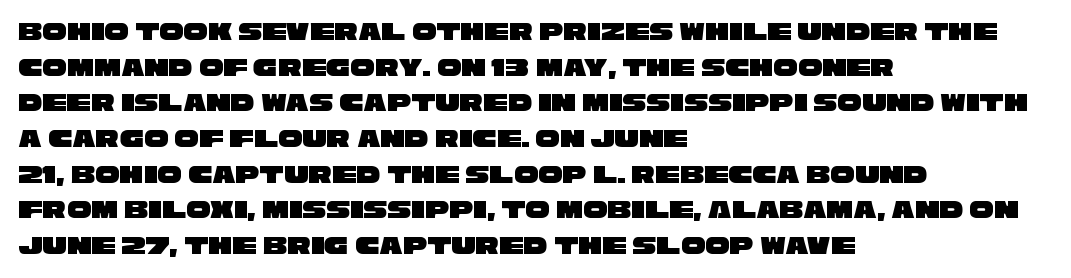
Short note: letters normally spaced. If you drew a ruler down the left edge, every line would touch it. The area under the type is left untouched. Reading down the column, the eye jumps a familiar distance to each next line.
